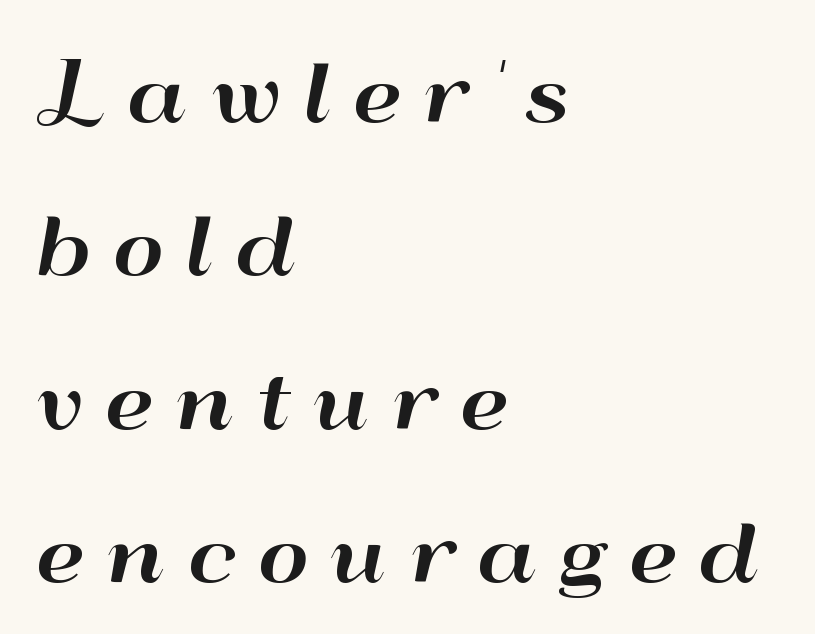
The image shows 79 px wide sans-serif type; set left-aligned, loose line spacing (1.94x), unusually wide letter spacing (+0.28 em), not underlined; high stroke contrast and a small x-height.
